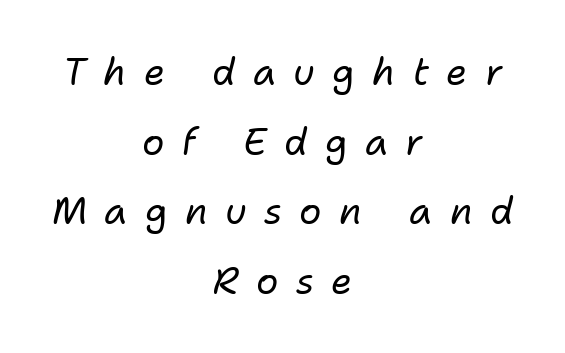
The passage shown has open, widely tracked lettering throughout. Character widths vary here, with narrow letters taking less room than wide ones. The paragraph has two soft edges and a firm central axis. Is the type slanted? Yes — the strokes lean at a clear angle. Quick note: underline off.
